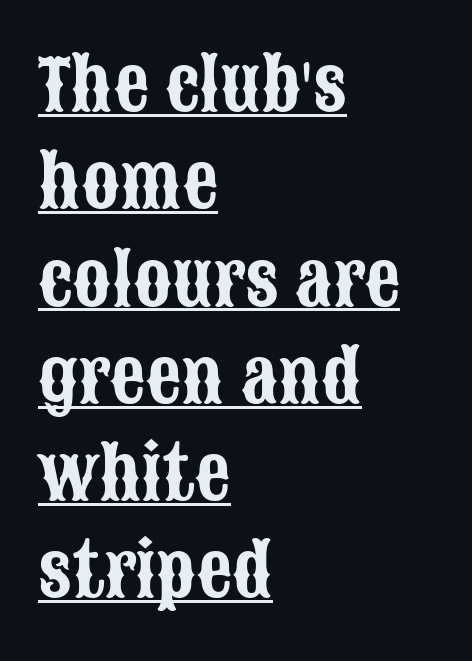
The image shows 70 px condensed sans-serif type, upright; set left-aligned, normal line spacing (1.39x), normal letter spacing, underlined; low stroke contrast and a large x-height.
